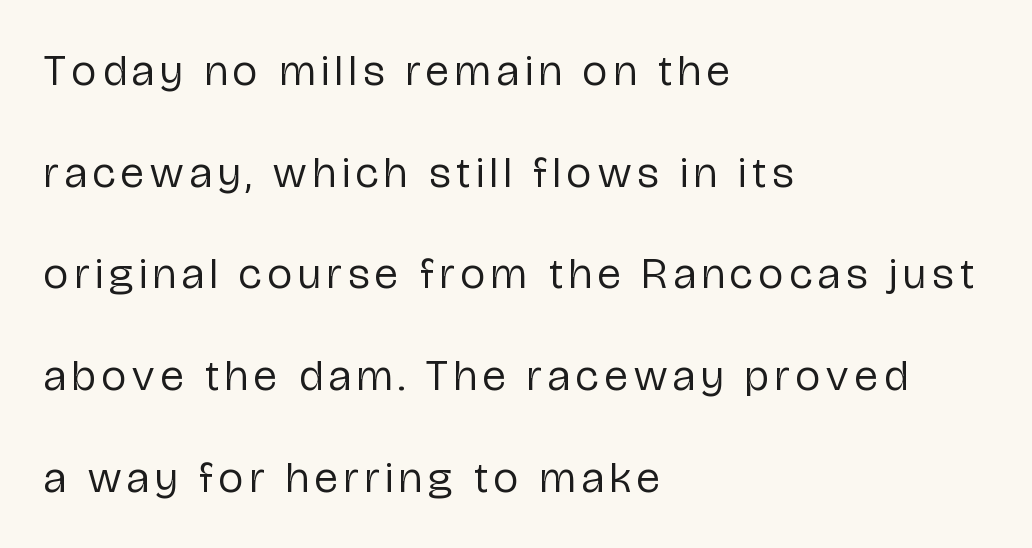
The image shows 44 px regular-weight, condensed sans-serif type, upright; set left-aligned, loose line spacing (2.31x), not underlined; low stroke contrast and a medium x-height.
